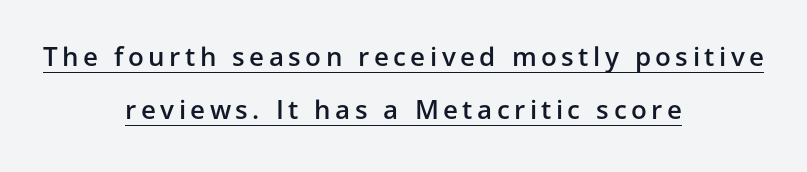
Q: Is the text bold? A: Semi-bold.
Q: Is the text italic (slanted)? A: No, it is upright.
Q: Is the text underlined? A: Yes.
Q: How is the paragraph aligned? A: Centered.
Q: Is the spacing between lines tight, normal or loose? A: Loose.
